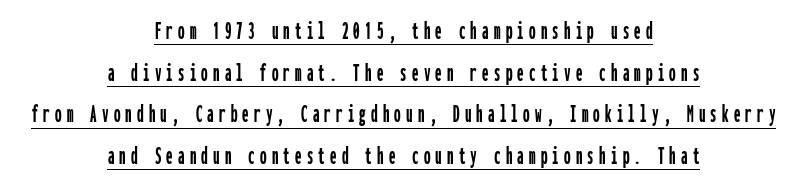
{"italic": "no", "underline": "yes", "align": "center", "line_spacing": "normal", "line_spacing_ratio": 1.6, "letter_spacing": "wide", "letter_spacing_em": 0.2, "glyph_px": 26}
